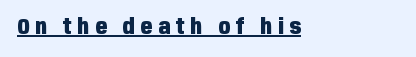
Glyph-to-glyph distance is far greater than everyday printed text. Each line starts at the same left margin while the right side varies. Underlining? Definitely there. Weight: bold. Does the lettering tilt? It doesn't — this is upright.
